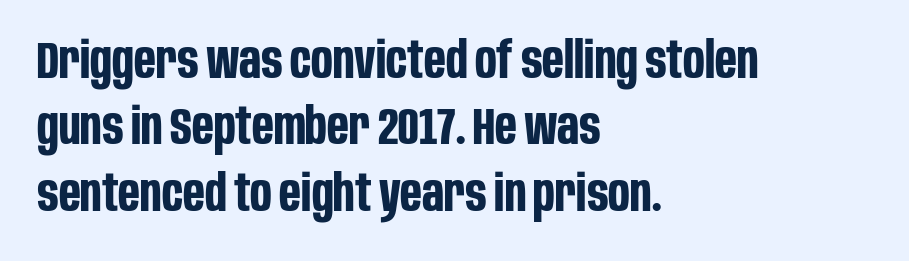
The image shows 51 px bold, condensed sans-serif type, upright; set left-aligned, normal line spacing (1.3x), normal letter spacing, not underlined; low stroke contrast and a large x-height.
